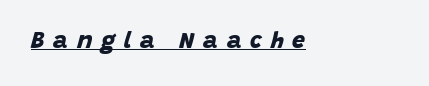
The image shows 23 px bold type; set left-aligned, unusually wide letter spacing (+0.38 em), underlined.
